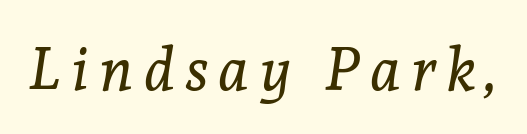
The face used here is seriffed, in the tradition of book romans. Note the varied advance widths — an 'i' is clearly narrower than an 'm'. You can tell it's italic because the verticals aren't actually vertical. This is not heavy type; no bold has been used. The passage shown is not underscored anywhere.
